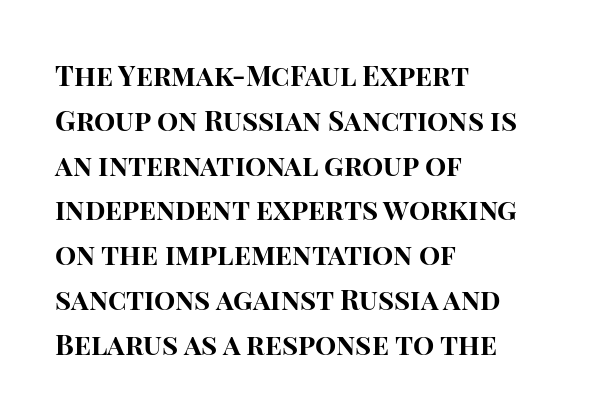
The face used here is a sans, in the tradition of grotesques and geometrics. What's the leading like? Ordinary, nothing unusual. Casual observation: everything's shoved over to the left. Think of a printed novel: that variable character pitch is what you see here. The rendering uses a bold face; every stroke is thick and dark. Quick note: underline off.
